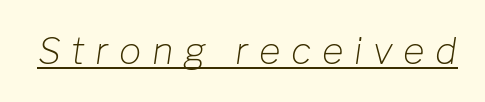
The image shows 37 px light type, italic (leaning right); set unusually wide letter spacing (+0.29 em), underlined; low stroke contrast and a medium x-height.
